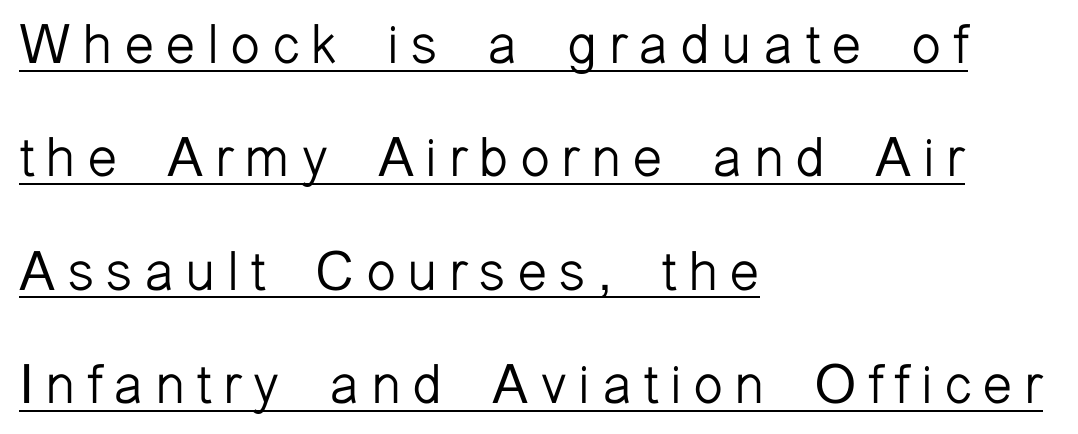
{"serif": "no", "italic": "no", "bold": "no", "weight": "light", "width": "normal", "stroke_contrast": "low", "x_height": "medium", "monospaced": "no", "underline": "yes", "align": "left", "line_spacing": "loose", "line_spacing_ratio": 2.06, "letter_spacing": "wide", "letter_spacing_em": 0.2, "glyph_px": 55}
